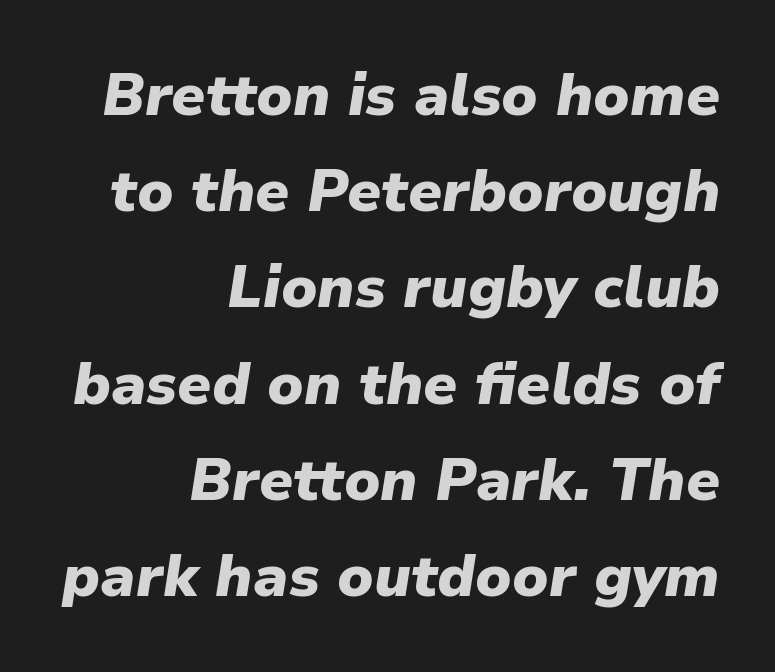
Spacing verdict: proportional, widths tailored to each character. Students, this is bold: see how much ink each stroke carries. These lines sit exactly where default settings would place them. The words here are not underlined. This sample uses plain, unmodified letter spacing. Notice how the stems are inclined rather than vertical — that's the hallmark of italics.
